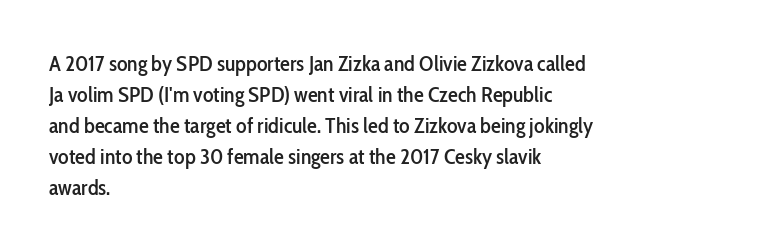
Q: Is the text italic (slanted)? A: No, it is upright.
Q: Is the text underlined? A: No.
Q: How is the paragraph aligned? A: Left-aligned.
Q: Is the spacing between letters normal or unusually wide? A: Normal.
Q: Is the spacing between lines tight, normal or loose? A: Normal.
